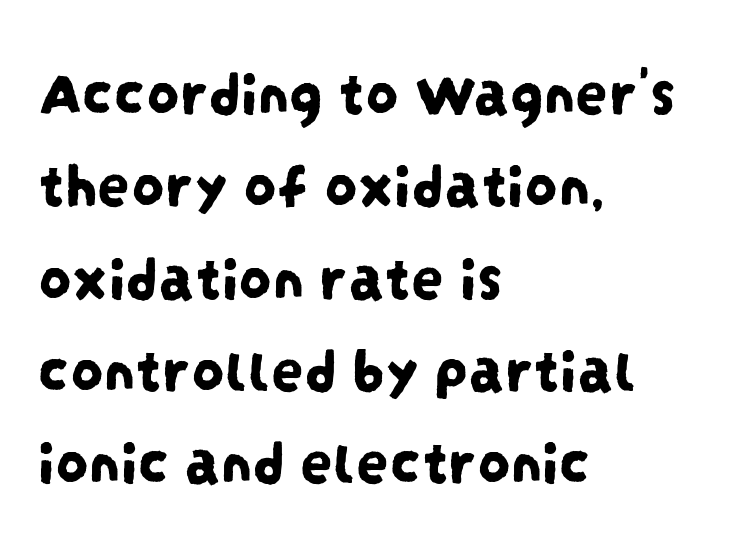
These lines sit exactly where default settings would place them. Horizontally, the lines are justified to the leading edge only. This rendering leaves character spacing at its baseline value. A typesetter would call this proportional, since set widths differ per character. The glyphs are unaccompanied by any horizontal stroke below them.
